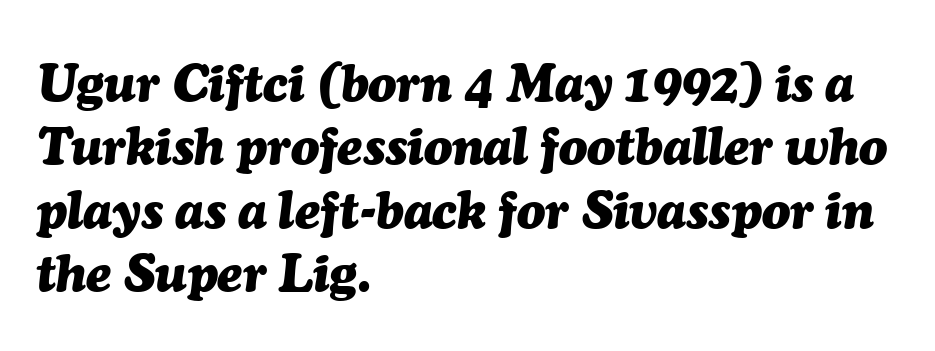
Q: Is the text bold? A: Yes.
Q: Is the text italic (slanted)? A: Yes, it leans right by about 7 degrees.
Q: Is the text underlined? A: No.
Q: How is the paragraph aligned? A: Left-aligned.
Q: Is the spacing between letters normal or unusually wide? A: Normal.
Q: Width (condensed, normal, or wide)? A: Normal.
Q: Stroke contrast? A: Medium.
Q: x-height? A: Medium.
Q: Monospaced? A: No.
